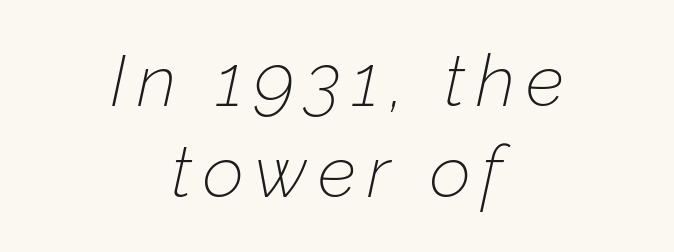
Q: Is the text bold? A: No.
Q: Is the text italic (slanted)? A: Yes, it leans right by about 12 degrees.
Q: Is the text underlined? A: No.
Q: How is the paragraph aligned? A: Centered.
Q: Is the spacing between lines tight, normal or loose? A: Normal.
Q: Width (condensed, normal, or wide)? A: Normal.
Q: Stroke contrast? A: Low.
Q: x-height? A: Medium.
Q: Monospaced? A: No.
